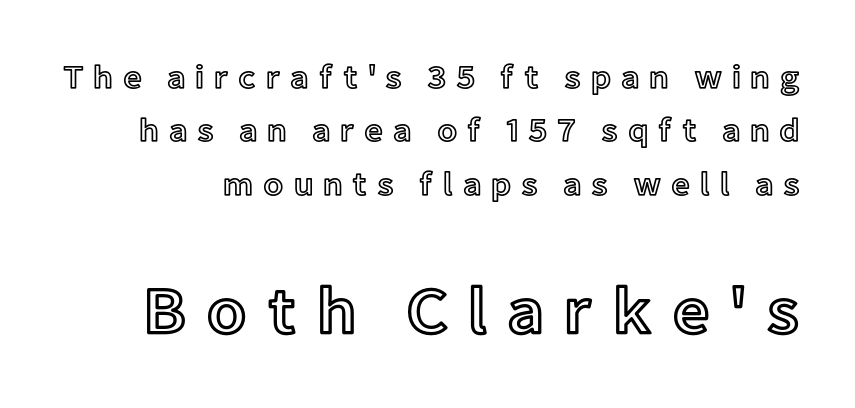
The space between consecutive lines is moderate. Here the glyphs are tracked loosely, breaking word shapes into spaced letters. Is the lower block the larger one? Yes — the lower block carries the bigger type. Italic? Not at all — the glyphs are vertical.
